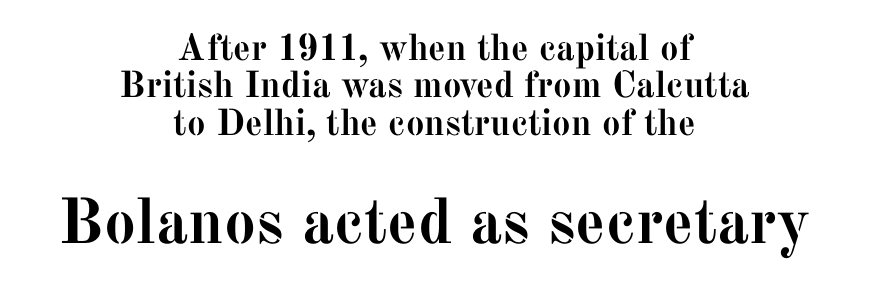
{"serif": "yes", "italic": "no", "bold": "yes", "weight": "semibold", "width": "normal", "stroke_contrast": "medium", "x_height": "medium", "monospaced": "no", "underline": "no", "align": "center", "line_spacing": "tight", "line_spacing_ratio": 1.01, "letter_spacing": "normal", "letter_spacing_em": 0.0, "larger_block": "second", "size_ratio": 1.73, "glyph_px": 64}
